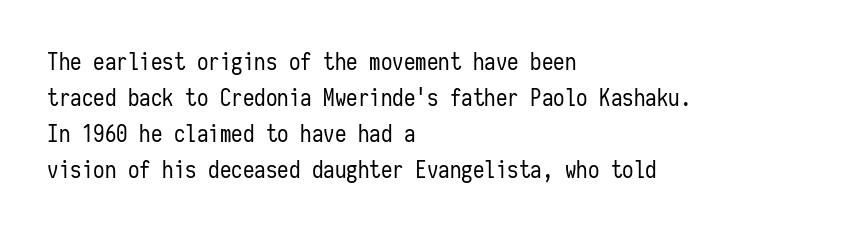
Q: Is the text bold? A: No.
Q: Is the text italic (slanted)? A: No, it is upright.
Q: Is the text underlined? A: No.
Q: How is the paragraph aligned? A: Left-aligned.
Q: Is the spacing between letters normal or unusually wide? A: Normal.
Q: Is the spacing between lines tight, normal or loose? A: Normal.
